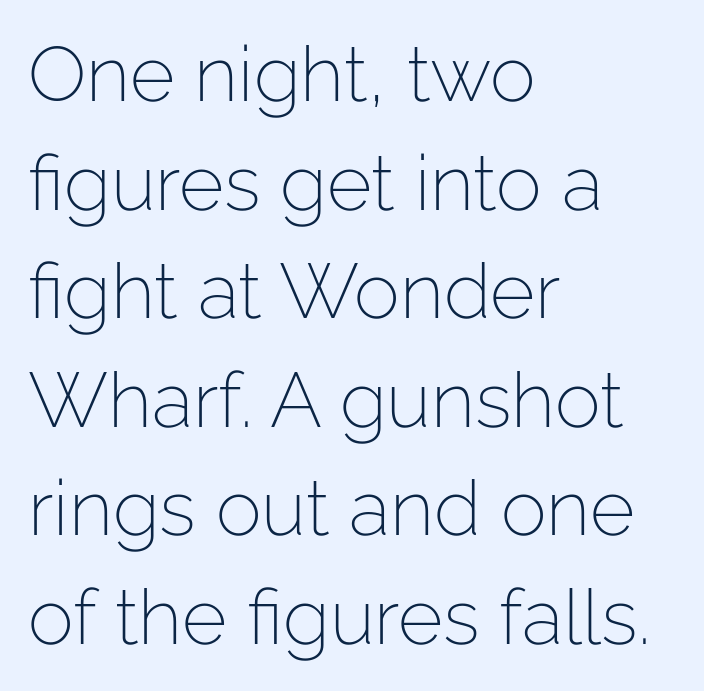
The paragraph has a hard left edge and a soft right edge. The face used here is a sans, in the tradition of grotesques and geometrics. Unbolded letterforms with no extra heft. These lines sit exactly where default settings would place them. The letters stand upright; this is a roman face.
